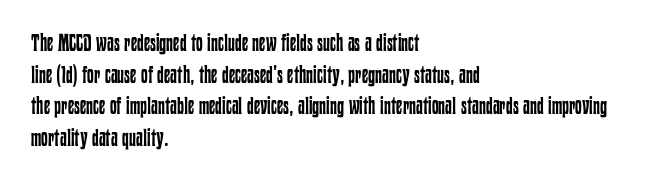
The image shows 24 px text type, upright; set left-aligned, normal line spacing (1.32x), normal letter spacing, not underlined.
